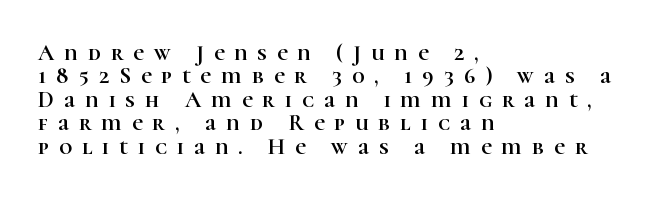
Underlining? Definitely not there. The letters stand straight up with perfectly vertical stems. One-word summary of the alignment: left. The block of text is dense from top to bottom, with scant space between rows. Here the glyphs are tracked loosely, breaking word shapes into spaced letters.
